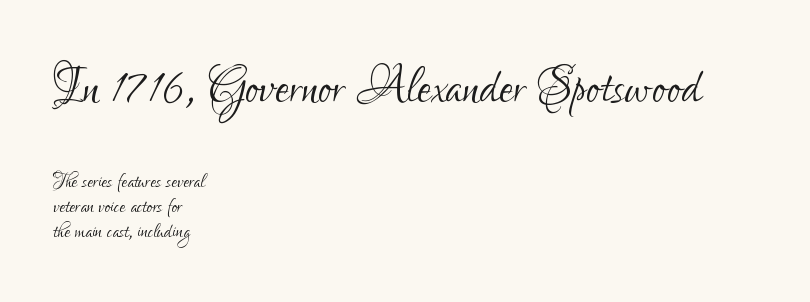
Each letter's strokes conclude bluntly, with no projecting serifs. The letters advance in unequal steps, a hallmark of proportional type. Compare the two chunks: the upper has the greater cap height. Line starts are locked; line ends wander.
